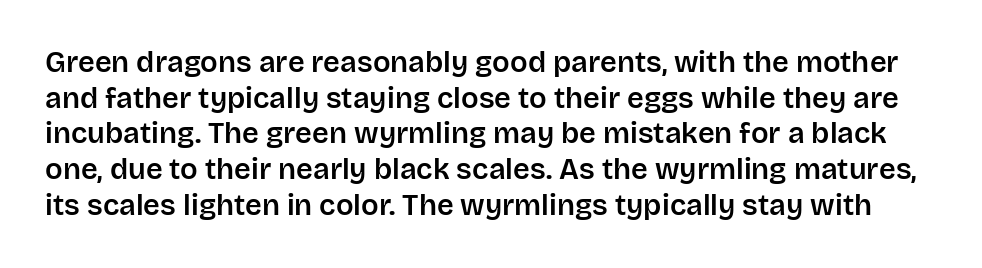
Plain, unruled lines of type. The face used here is proportionally spaced, like ordinary book or web type. Look at the tracking — it's just the regular setting, nothing added. Unlike a traditional serif, this face leaves its strokes unadorned.
